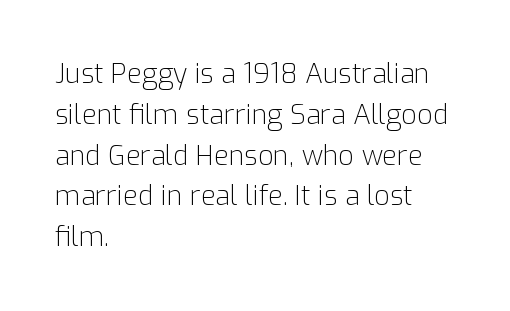
The image shows 27 px text type, upright; set left-aligned, normal line spacing (1.51x), normal letter spacing, not underlined.
